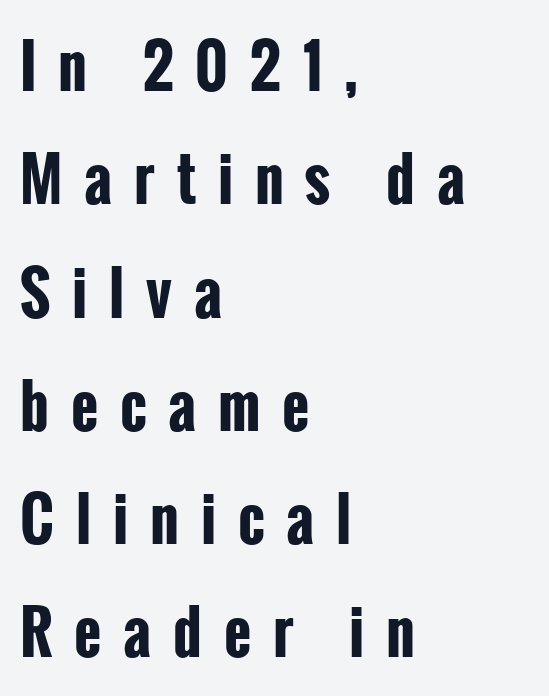
{"serif": "no", "italic": "no", "bold": "yes", "weight": "bold", "width": "condensed", "stroke_contrast": "low", "x_height": "medium", "monospaced": "no", "underline": "no", "align": "left", "line_spacing": "loose", "line_spacing_ratio": 1.92, "letter_spacing": "wide", "letter_spacing_em": 0.37, "glyph_px": 59}
